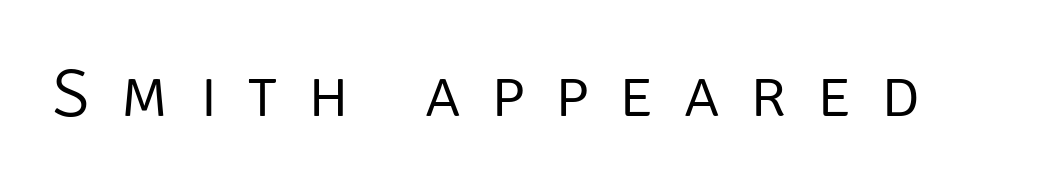
A typesetter would mark this as roman, not italic. The gaps between neighbouring characters are conspicuously large. Bold? No — there's no thickening of the strokes. Think of a printed novel: that variable character pitch is what you see here. Underline: absent. What kind of face is this? One without serifs — a sans.
